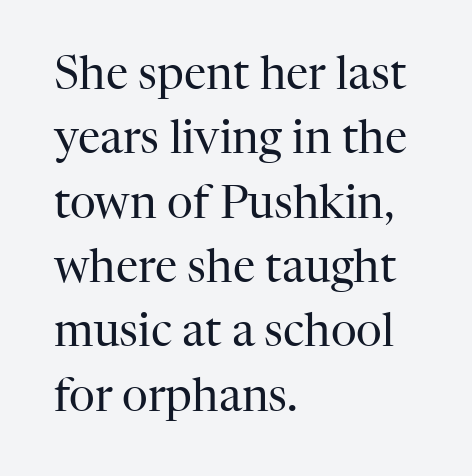
Q: Is the text bold? A: No.
Q: Is the text italic (slanted)? A: No, it is upright.
Q: Is the typeface a serif or a sans-serif typeface? A: Serif.
Q: Is the text underlined? A: No.
Q: How is the paragraph aligned? A: Left-aligned.
Q: Is the spacing between letters normal or unusually wide? A: Normal.
Q: Is the spacing between lines tight, normal or loose? A: Normal.
Q: Width (condensed, normal, or wide)? A: Normal.
Q: Stroke contrast? A: High.
Q: x-height? A: Medium.
Q: Monospaced? A: No.
